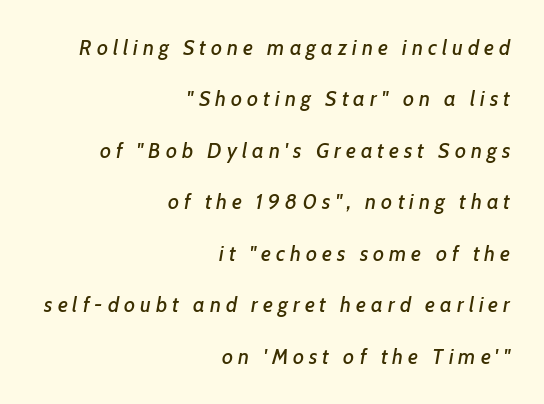
This sample trades compactness for vertical openness between lines. The passage is arranged like a letterhead date or caption credit — flush right. The axis of the letterforms is tilted away from vertical. Glance below the letters and you will spot only blank space.
